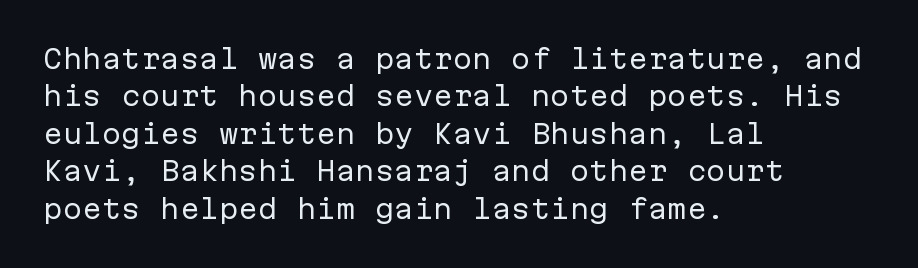
The image shows 26 px text type, upright; set left-aligned, normal line spacing (1.44x), normal letter spacing, not underlined.
